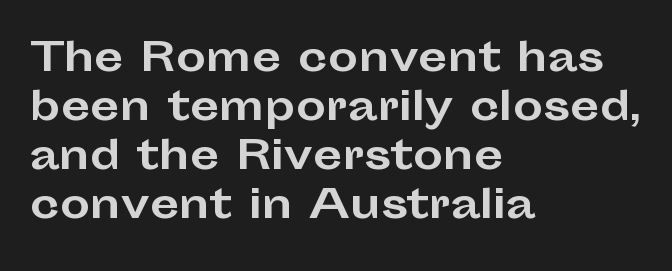
The image shows 38 px bold, wide sans-serif type, upright; set left-aligned, normal line spacing (1.29x), normal letter spacing, not underlined; low stroke contrast and a medium x-height.
